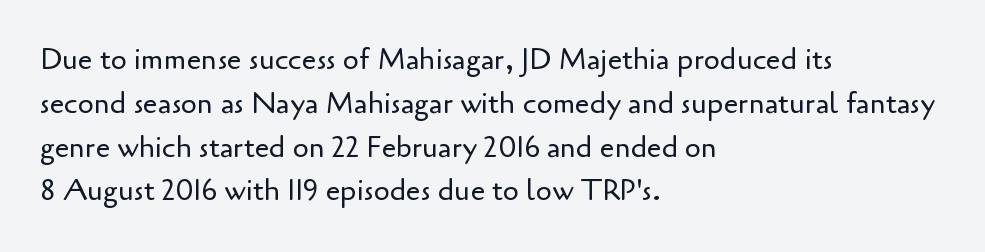
Q: Is the text bold? A: No.
Q: Is the text italic (slanted)? A: No, it is upright.
Q: Is the typeface a serif or a sans-serif typeface? A: Sans-serif.
Q: Is the text underlined? A: No.
Q: How is the paragraph aligned? A: Left-aligned.
Q: Is the spacing between letters normal or unusually wide? A: Normal.
Q: Is the spacing between lines tight, normal or loose? A: Normal.
Q: Width (condensed, normal, or wide)? A: Normal.
Q: Stroke contrast? A: Low.
Q: x-height? A: Small.
Q: Monospaced? A: No.
